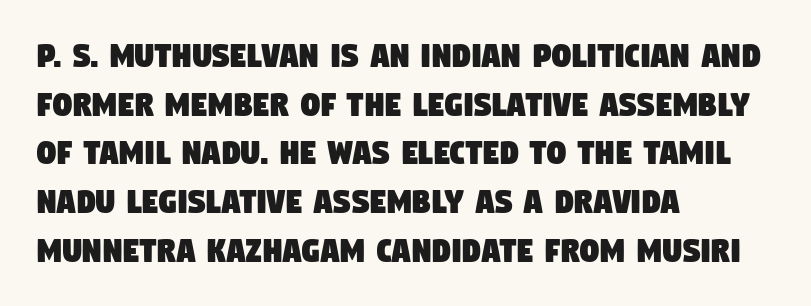
Default kerning and tracking; the words read as compact shapes. Each row of text sits above clean, open space. The paragraph has a hard left edge and a soft right edge. The lines sit at an ordinary, default distance from one another. The passage shown is typed in a proportional face where columns would drift. I'd call this a sans setting — the letters go barefoot.
